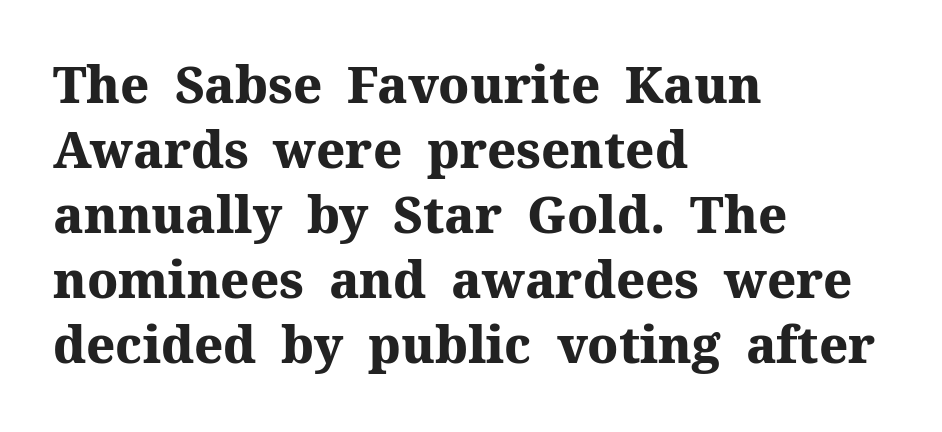
Character widths vary here, with narrow letters taking less room than wide ones. One glance says typical: line gaps are just what's usual. The passage is arranged the way most books set body copy — flush left. The letters sit at their default tracking, neither squeezed nor spread. A roman cut, with each character standing at attention. The string is rendered with underlining switched off.
